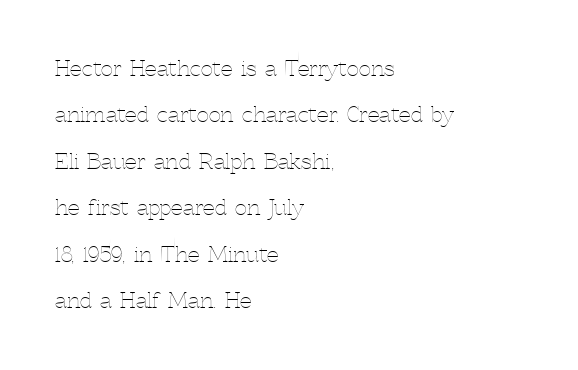
Q: Is the text bold? A: No.
Q: Is the text italic (slanted)? A: No, it is upright.
Q: Is the text underlined? A: No.
Q: How is the paragraph aligned? A: Left-aligned.
Q: Is the spacing between letters normal or unusually wide? A: Normal.
Q: Is the spacing between lines tight, normal or loose? A: Loose.
